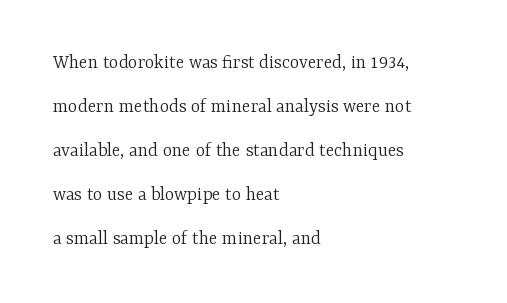
{"italic": "no", "bold": "no", "underline": "no", "align": "left", "line_spacing": "loose", "line_spacing_ratio": 2.2, "letter_spacing": "normal", "letter_spacing_em": 0.0, "glyph_px": 20}
